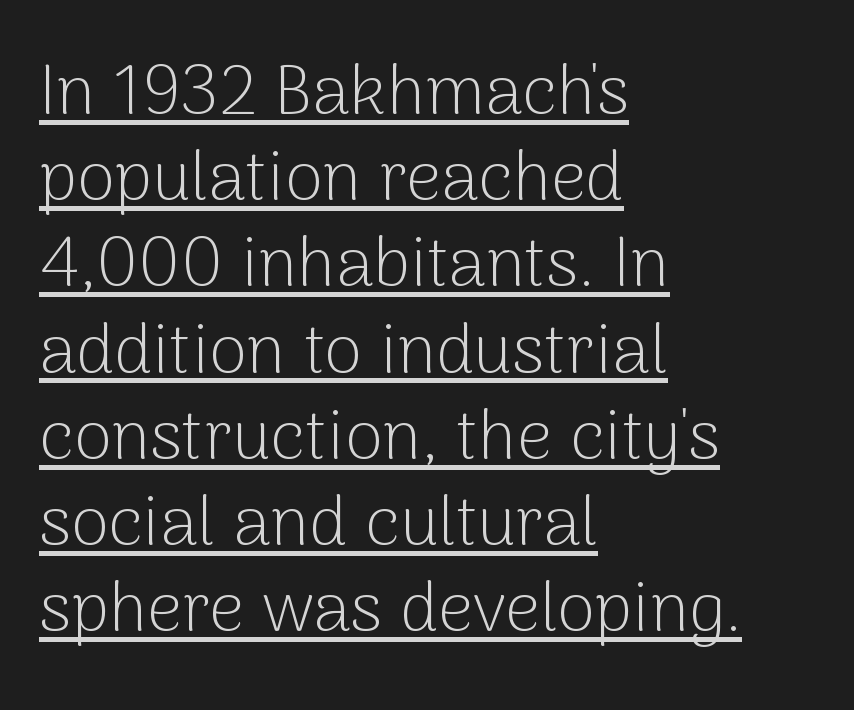
Students, observe the line beneath the letters — that is underlining. Tall strokes in this sample are plumb rather than angled. Is the letter spacing exaggerated? No — it looks like the ordinary default. Casual observation: everything's shoved over to the left. The passage shown is not bold in any degree.
